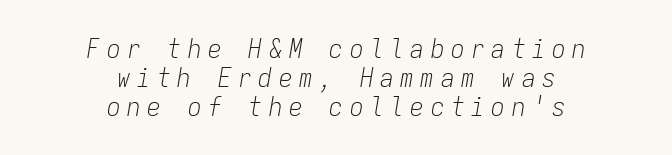
Between one letter and the next there's a generous, obvious gap. The vertical gap from one line to the next is small. Every character sits at an angle, as italics do. Caption: multi-line text, centered on the measure. The strip under each line holds only bare page.
